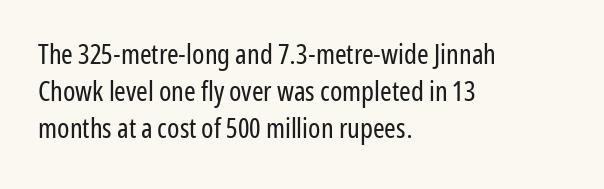
Q: Is the text bold? A: No.
Q: Is the text italic (slanted)? A: No, it is upright.
Q: Is the typeface a serif or a sans-serif typeface? A: Sans-serif.
Q: Is the text underlined? A: No.
Q: How is the paragraph aligned? A: Left-aligned.
Q: Is the spacing between letters normal or unusually wide? A: Normal.
Q: Is the spacing between lines tight, normal or loose? A: Normal.
Q: Width (condensed, normal, or wide)? A: Condensed.
Q: Stroke contrast? A: Low.
Q: x-height? A: Medium.
Q: Monospaced? A: No.
